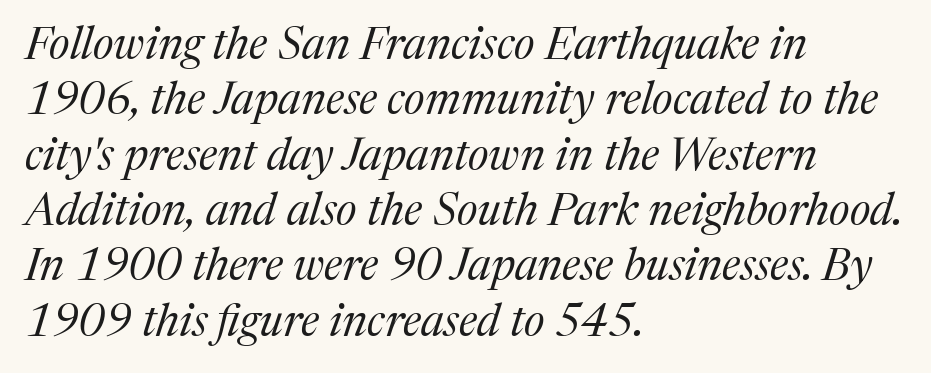
Q: Is the text bold? A: No.
Q: Is the text italic (slanted)? A: Yes, it leans right by about 17 degrees.
Q: Is the typeface a serif or a sans-serif typeface? A: Serif.
Q: Is the text underlined? A: No.
Q: How is the paragraph aligned? A: Left-aligned.
Q: Is the spacing between letters normal or unusually wide? A: Normal.
Q: Width (condensed, normal, or wide)? A: Normal.
Q: Stroke contrast? A: Medium.
Q: x-height? A: Medium.
Q: Monospaced? A: No.
